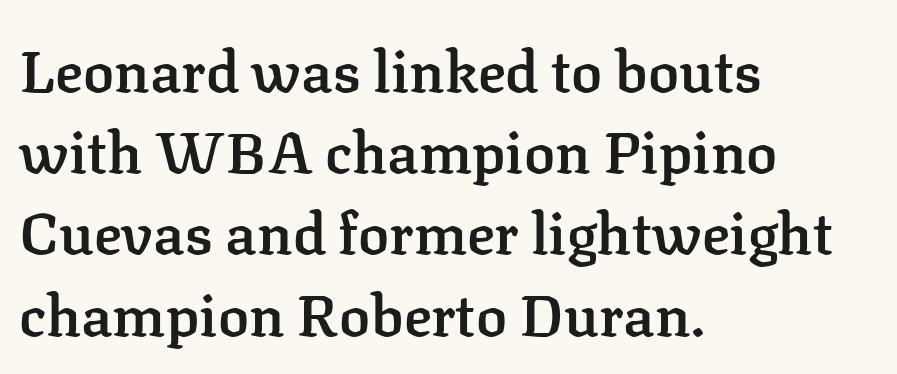
The face used here is a semibold: visibly heavier than regular, lighter than bold. The words here are not underlined. Is the block centered? No — it sits flush against the left margin. The type sits square on the baseline with zero lean. Baseline-to-baseline distance is the conventional proportion of letter height.
